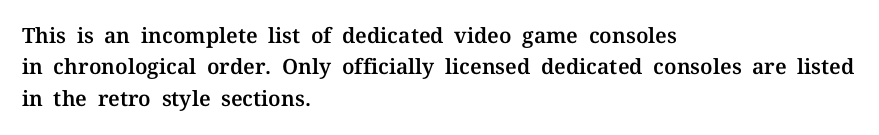
Q: Is the text italic (slanted)? A: No, it is upright.
Q: Is the text underlined? A: No.
Q: How is the paragraph aligned? A: Left-aligned.
Q: Is the spacing between letters normal or unusually wide? A: Normal.
Q: Is the spacing between lines tight, normal or loose? A: Normal.
